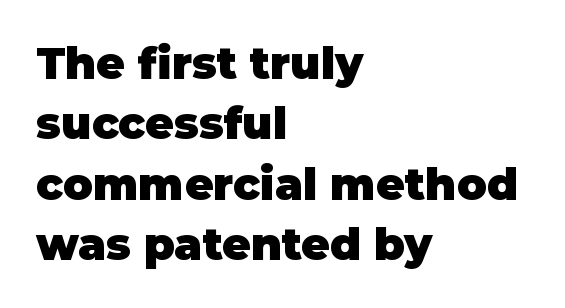
A roman cut, with each character standing at attention. The baseline area is clear. The passage shown has conventional tracking throughout. If you measured baseline to baseline, you'd find a middling distance. Students, this is bold: see how much ink each stroke carries. Here the designer chose a conventional face with non-uniform glyph widths.
